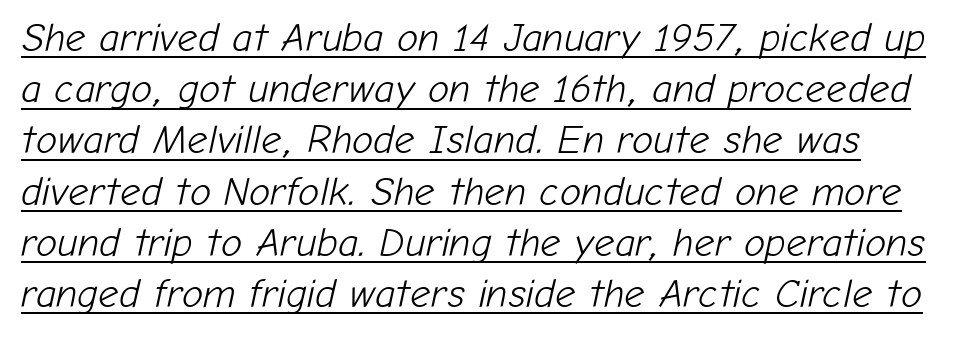
The image shows 40 px light type, italic (leaning right); set normal line spacing (1.28x), normal letter spacing, underlined; low stroke contrast and a medium x-height.
